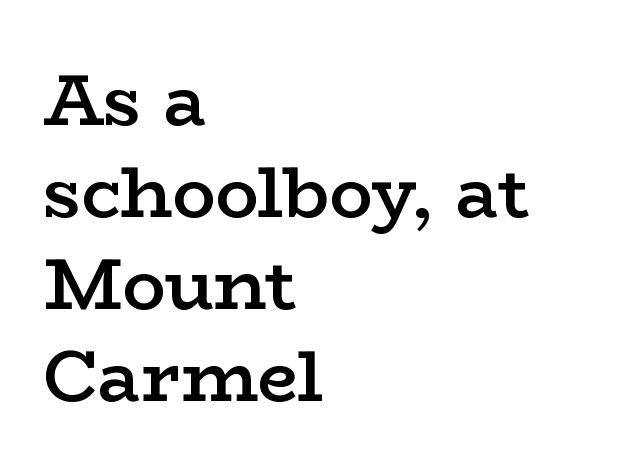
The image shows 72 px semibold, wide serif type, upright; set left-aligned, normal line spacing (1.28x), normal letter spacing, not underlined; low stroke contrast and a medium x-height.
